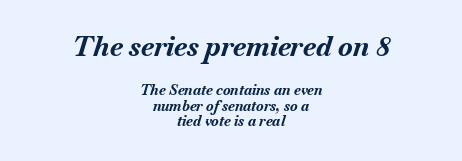
Q: Is the text bold? A: Yes.
Q: Is the text italic (slanted)? A: Yes, it leans right by about 18 degrees.
Q: Is the text underlined? A: No.
Q: How is the paragraph aligned? A: Centered.
Q: Is the spacing between letters normal or unusually wide? A: Normal.
Q: Is the spacing between lines tight, normal or loose? A: Tight.
Q: Which block of text is set in a larger size, the first (top) or the second (bottom)? A: The first (top) one.
